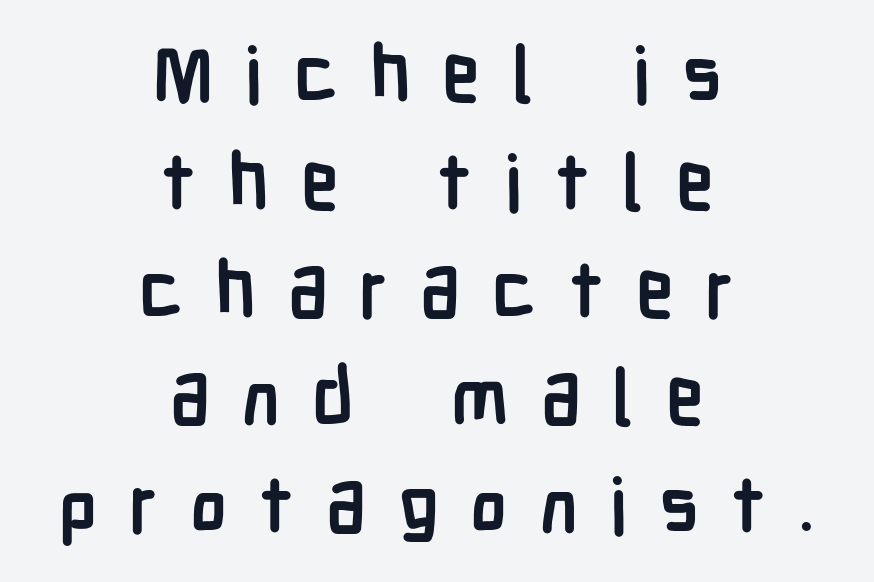
Q: Is the text bold? A: Yes.
Q: Is the text italic (slanted)? A: No, it is upright.
Q: Is the typeface a serif or a sans-serif typeface? A: Sans-serif.
Q: Is the text underlined? A: No.
Q: How is the paragraph aligned? A: Centered.
Q: Is the spacing between letters normal or unusually wide? A: Unusually wide.
Q: Is the spacing between lines tight, normal or loose? A: Normal.
Q: Width (condensed, normal, or wide)? A: Condensed.
Q: Stroke contrast? A: Low.
Q: x-height? A: Medium.
Q: Monospaced? A: No.
